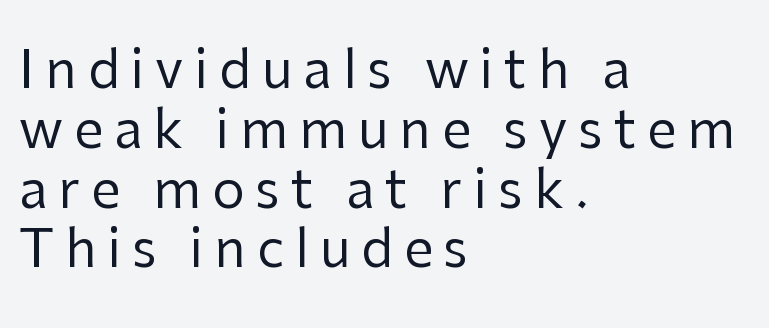
The image shows 52 px regular-weight sans-serif type, upright; set left-aligned, tight line spacing (1.15x), unusually wide letter spacing (+0.21 em), not underlined; low stroke contrast and a medium x-height.
